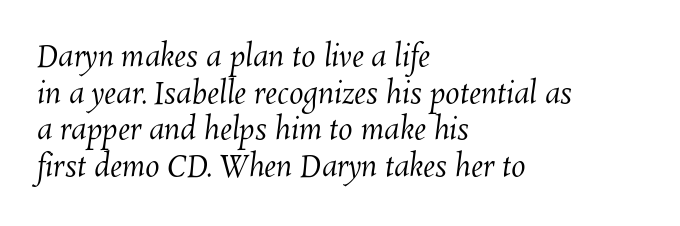
The image shows 29 px regular-weight type; set left-aligned, normal line spacing (1.26x), normal letter spacing, not underlined; medium stroke contrast and a medium x-height.
